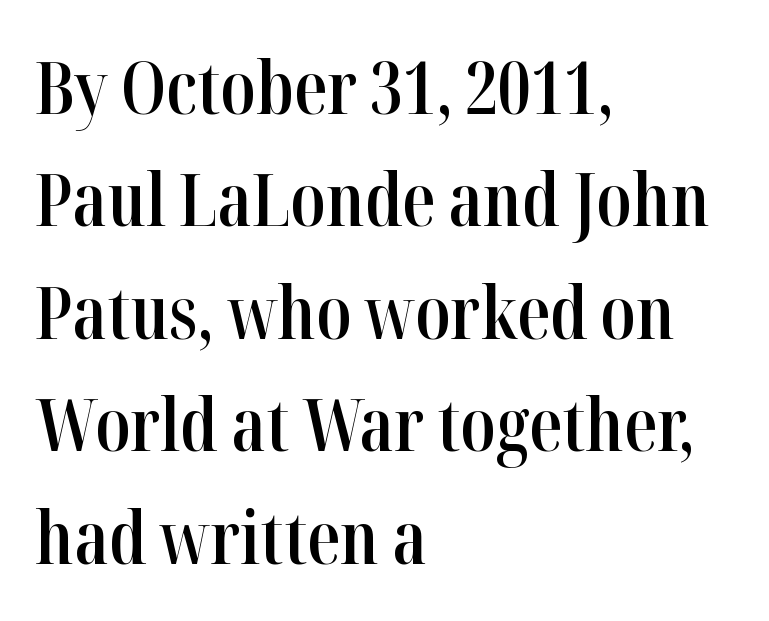
Students, this is semibold: more ink than regular, less than bold. The passage shown is typed in a proportional face where columns would drift. Beneath every word, the page is bare. Unlike italic type, these characters show no tilt at all. The tracking reads as untouched default to a designer's eye. Students, observe: this is what conventionally led text looks like.
